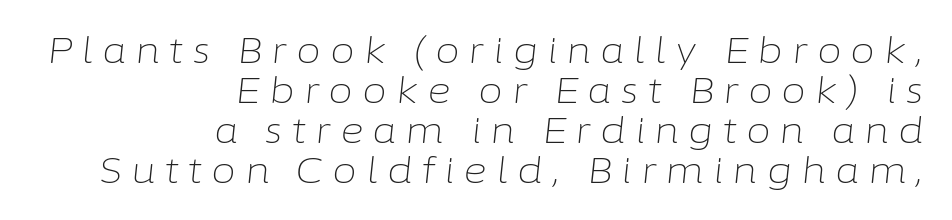
Q: Is the text bold? A: No.
Q: Is the text italic (slanted)? A: Yes, it leans right by about 6 degrees.
Q: Is the text underlined? A: No.
Q: How is the paragraph aligned? A: Right-aligned.
Q: Is the spacing between letters normal or unusually wide? A: Unusually wide.
Q: Is the spacing between lines tight, normal or loose? A: Tight.
Q: Width (condensed, normal, or wide)? A: Normal.
Q: Stroke contrast? A: Low.
Q: x-height? A: Medium.
Q: Monospaced? A: No.
